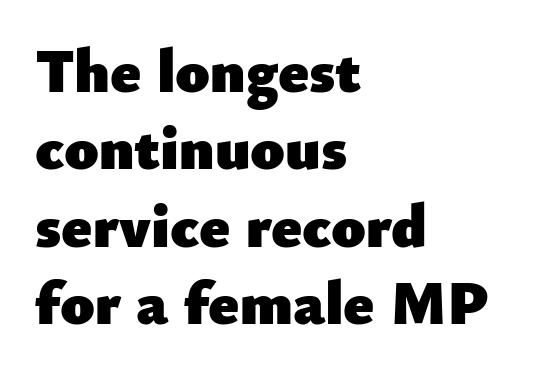
{"serif": "no", "italic": "no", "bold": "yes", "weight": "heavy", "width": "normal", "stroke_contrast": "low", "x_height": "small", "monospaced": "no", "underline": "no", "align": "left", "line_spacing": "normal", "line_spacing_ratio": 1.25, "letter_spacing": "normal", "letter_spacing_em": 0.0, "glyph_px": 62}
